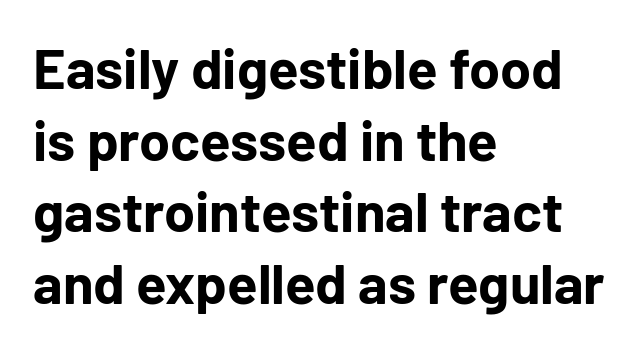
Q: Is the text bold? A: Yes.
Q: Is the text italic (slanted)? A: No, it is upright.
Q: Is the typeface a serif or a sans-serif typeface? A: Sans-serif.
Q: Is the text underlined? A: No.
Q: How is the paragraph aligned? A: Left-aligned.
Q: Is the spacing between letters normal or unusually wide? A: Normal.
Q: Is the spacing between lines tight, normal or loose? A: Normal.
Q: Width (condensed, normal, or wide)? A: Normal.
Q: Stroke contrast? A: Low.
Q: x-height? A: Medium.
Q: Monospaced? A: No.
